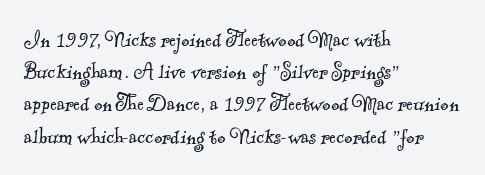
The image shows 25 px text type; set left-aligned, normal line spacing (1.29x), normal letter spacing, not underlined.
